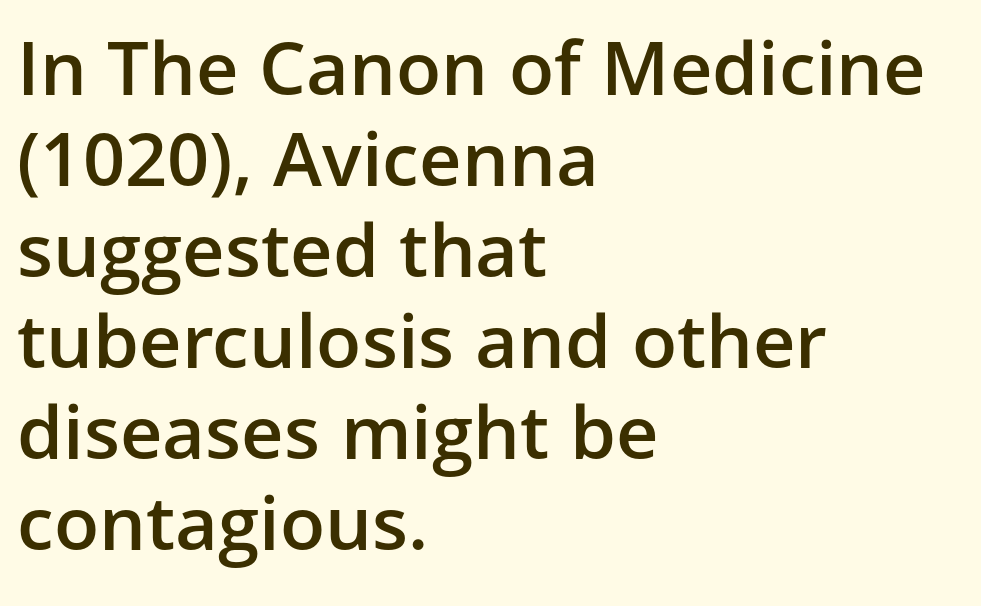
{"serif": "no", "italic": "no", "bold": "semi", "weight": "semibold", "width": "normal", "stroke_contrast": "low", "x_height": "medium", "monospaced": "no", "underline": "no", "align": "left", "line_spacing_ratio": 1.23, "letter_spacing": "normal", "letter_spacing_em": 0.0, "glyph_px": 74}
